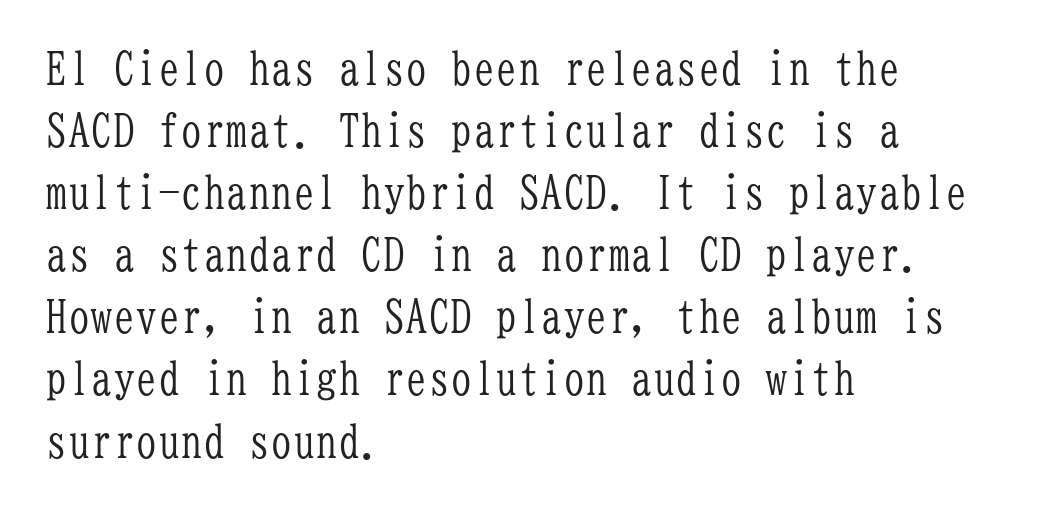
{"serif": "yes", "italic": "no", "bold": "no", "weight": "light", "width": "condensed", "stroke_contrast": "low", "x_height": "medium", "monospaced": "yes", "underline": "no", "align": "left", "line_spacing": "normal", "line_spacing_ratio": 1.38, "letter_spacing": "normal", "letter_spacing_em": 0.0, "glyph_px": 45}
